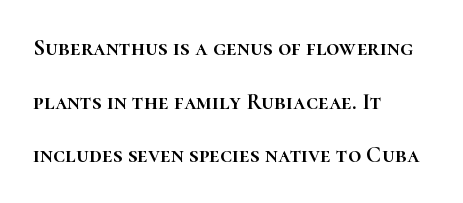
Q: Is the text italic (slanted)? A: No, it is upright.
Q: Is the text underlined? A: No.
Q: How is the paragraph aligned? A: Left-aligned.
Q: Is the spacing between letters normal or unusually wide? A: Normal.
Q: Is the spacing between lines tight, normal or loose? A: Loose.
